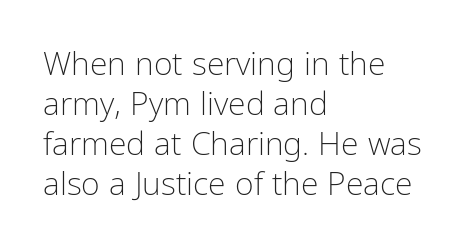
The image shows 32 px light, condensed sans-serif type, upright; set left-aligned, normal line spacing (1.25x), normal letter spacing, not underlined; low stroke contrast and a medium x-height.
